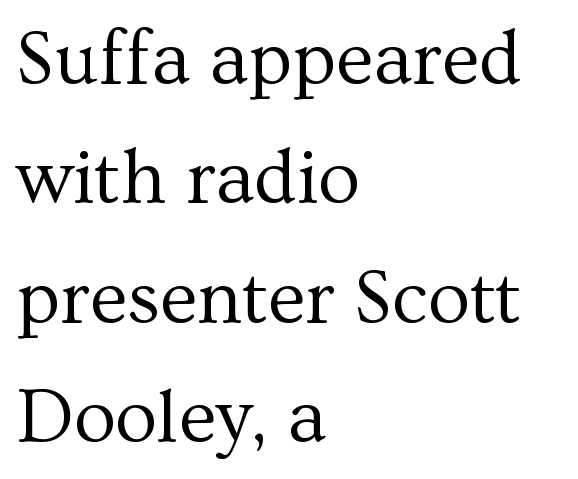
A typesetter would call this proportional, since set widths differ per character. The ragged edge is on the right, which tells us the setting is flush left. The lines sit at an ordinary, default distance from one another. The axis of the letterforms is exactly vertical. Each stroke keeps to a modest, everyday thickness or less. There is no visible air inserted between adjacent glyphs.
